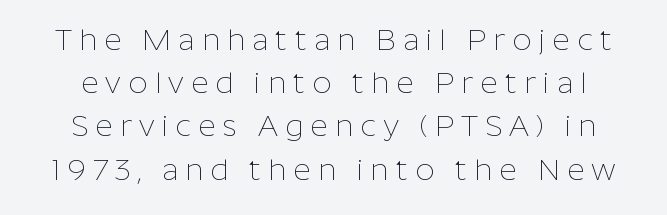
Q: Is the text bold? A: No.
Q: Is the text italic (slanted)? A: No, it is upright.
Q: Is the typeface a serif or a sans-serif typeface? A: Sans-serif.
Q: Is the text underlined? A: No.
Q: Is the spacing between letters normal or unusually wide? A: Unusually wide.
Q: Is the spacing between lines tight, normal or loose? A: Normal.
Q: Width (condensed, normal, or wide)? A: Normal.
Q: Stroke contrast? A: Low.
Q: x-height? A: Medium.
Q: Monospaced? A: No.
